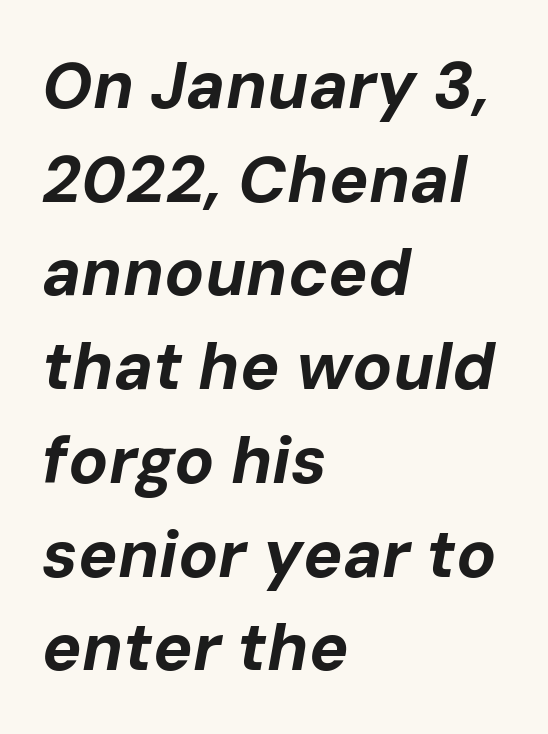
{"italic": "yes", "lean": "right", "slant_degrees": 10, "bold": "yes", "weight": "bold", "width": "normal", "stroke_contrast": "low", "x_height": "medium", "monospaced": "no", "underline": "no", "align": "left", "line_spacing": "normal", "line_spacing_ratio": 1.42, "letter_spacing": "normal", "letter_spacing_em": 0.0, "glyph_px": 66}
